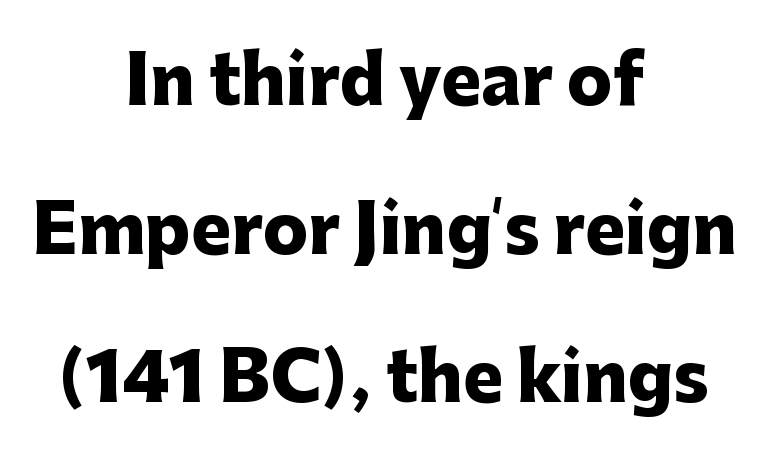
The image shows 67 px heavy sans-serif type, upright; set centered, loose line spacing (2.22x), normal letter spacing, not underlined; low stroke contrast and a medium x-height.
